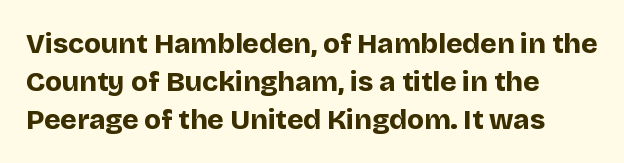
{"serif": "no", "italic": "no", "bold": "yes", "weight": "bold", "width": "normal", "stroke_contrast": "low", "x_height": "large", "monospaced": "no", "underline": "no", "align": "left", "line_spacing": "normal", "line_spacing_ratio": 1.35, "letter_spacing": "normal", "letter_spacing_em": 0.0, "glyph_px": 28}
